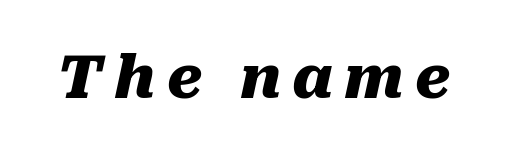
Q: Is the text bold? A: Yes.
Q: Is the text italic (slanted)? A: Yes, it leans right by about 10 degrees.
Q: Is the text underlined? A: No.
Q: Width (condensed, normal, or wide)? A: Normal.
Q: Stroke contrast? A: Medium.
Q: x-height? A: Medium.
Q: Monospaced? A: No.
